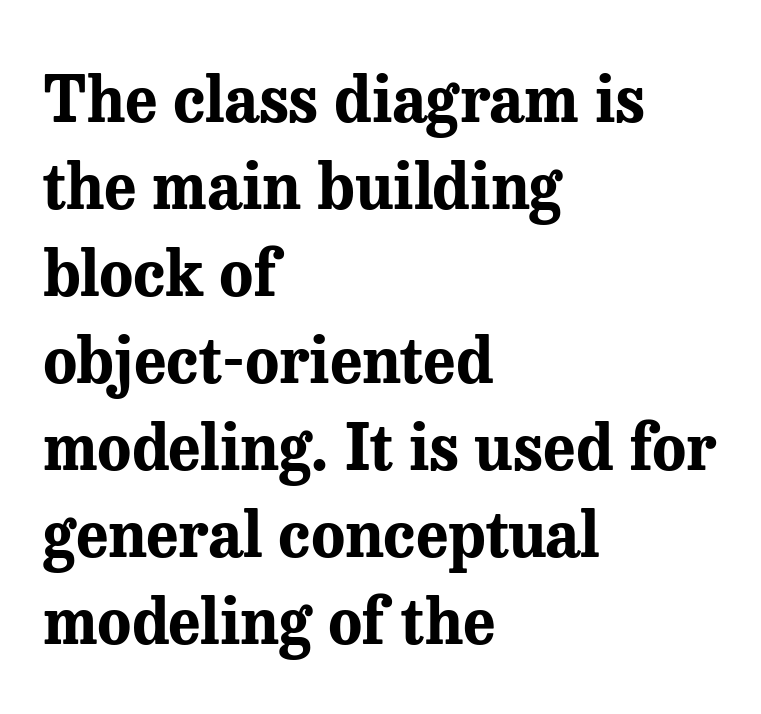
A typesetter would mark this as roman, not italic. Evenly set lines give the paragraph a standard silhouette. The rag falls on the right side of this text block. The passage shown has conventional tracking throughout. Letterform terminals end in serifs throughout the passage.
